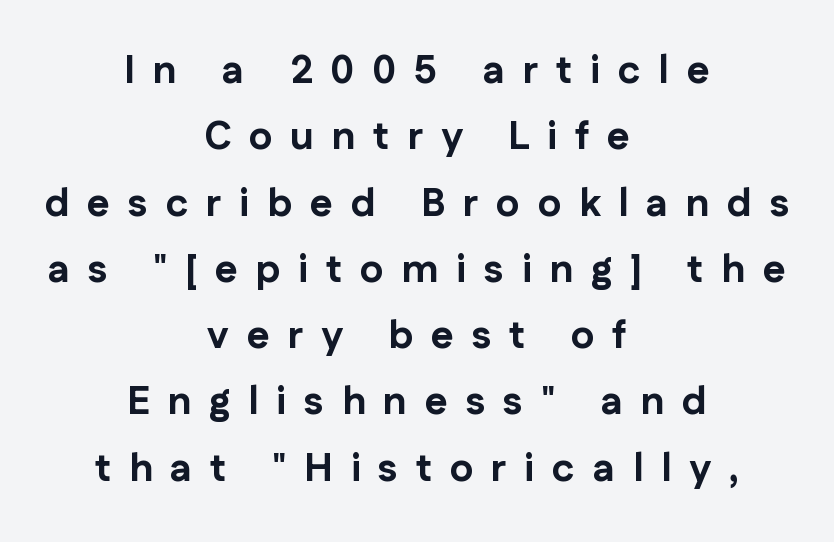
{"serif": "no", "italic": "no", "bold": "yes", "weight": "bold", "width": "normal", "stroke_contrast": "low", "x_height": "medium", "monospaced": "no", "underline": "no", "align": "center", "line_spacing": "normal", "line_spacing_ratio": 1.7, "letter_spacing": "wide", "letter_spacing_em": 0.46, "glyph_px": 39}
